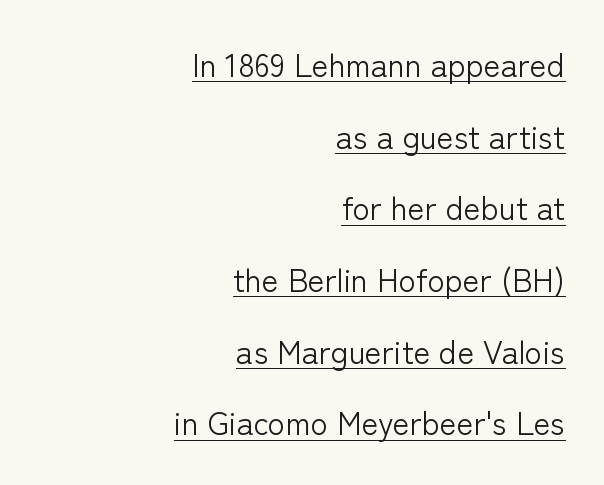
The image shows 32 px light sans-serif type, upright; set right-aligned, loose line spacing (2.24x), normal letter spacing, underlined; low stroke contrast and a medium x-height.
